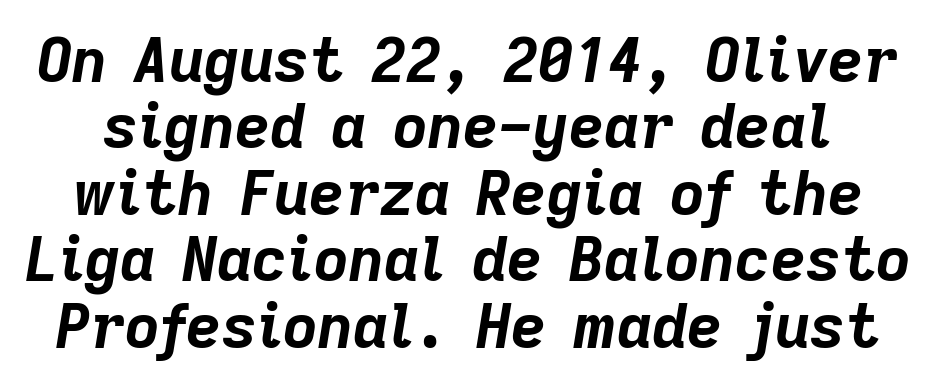
The image shows 61 px bold type, italic (leaning right); set tight line spacing (1.09x), normal letter spacing, not underlined; low stroke contrast and a medium x-height.
